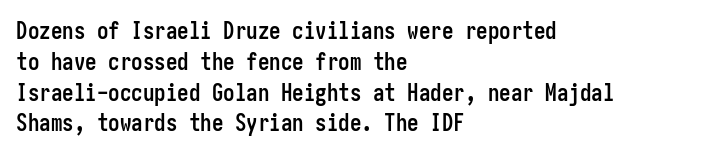
Q: Is the text bold? A: Yes.
Q: Is the text italic (slanted)? A: No, it is upright.
Q: Is the text underlined? A: No.
Q: How is the paragraph aligned? A: Left-aligned.
Q: Is the spacing between letters normal or unusually wide? A: Normal.
Q: Is the spacing between lines tight, normal or loose? A: Normal.
